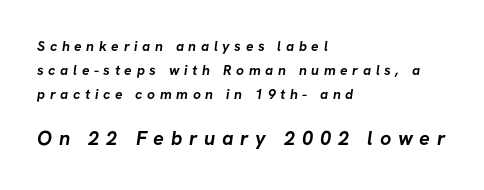
{"bold": "yes", "underline": "no", "align": "left", "line_spacing_ratio": 1.72, "letter_spacing": "wide", "letter_spacing_em": 0.33, "larger_block": "second", "size_ratio": 1.43, "glyph_px": 20}
